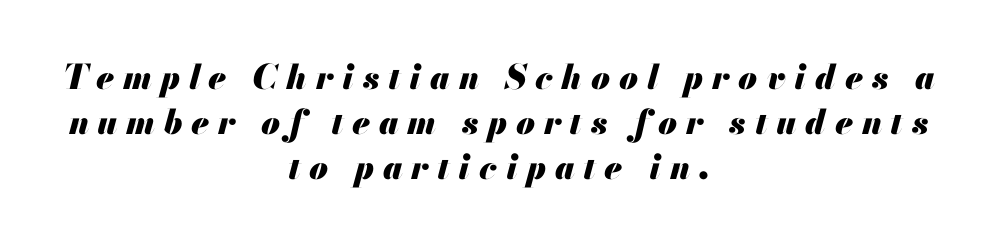
The image shows 34 px heavy type, italic (leaning right); set centered, normal line spacing (1.33x), unusually wide letter spacing (+0.26 em), not underlined; medium stroke contrast and a small x-height.
